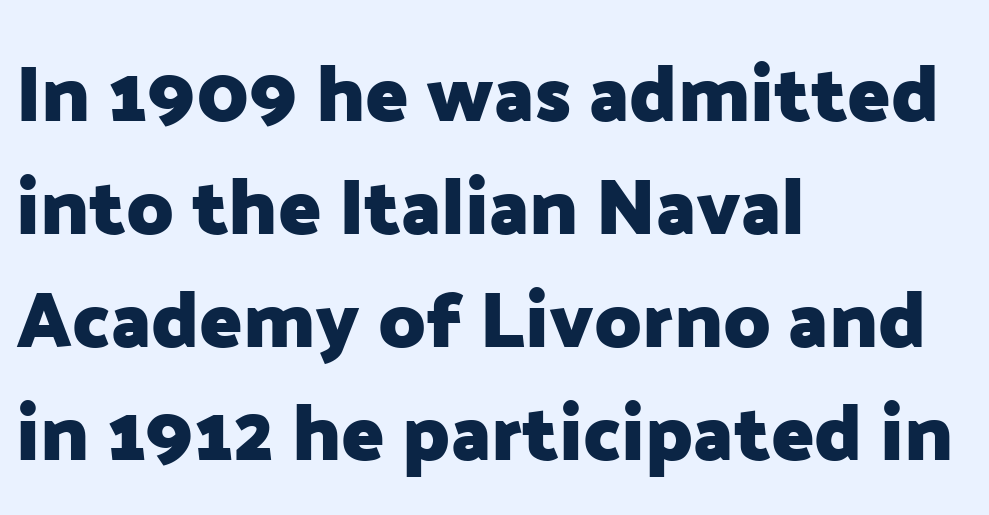
This rendering uses left alignment, leaving the right contour irregular. The face used here is proportionally spaced, like ordinary book or web type. Compared with typical body copy, the letter spacing here is the same. The zone under the glyphs is completely vacant. Leading matches the norm, producing a regular column. The letters stand straight up with perfectly vertical stems.
